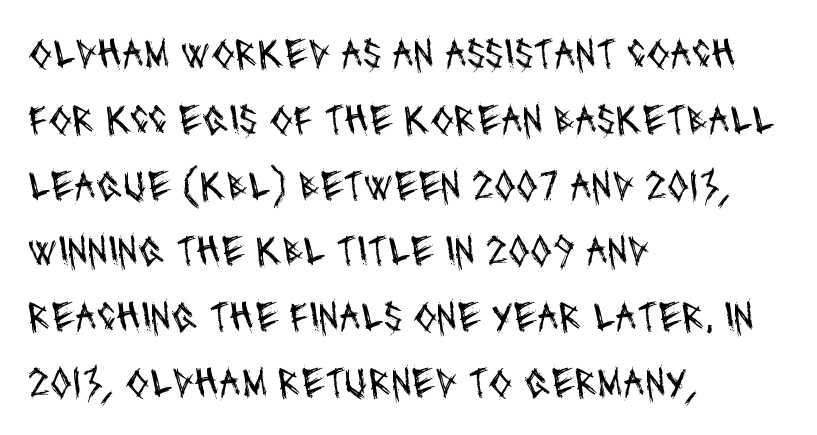
{"serif": "no", "bold": "no", "weight": "regular", "width": "condensed", "stroke_contrast": "medium", "x_height": "large", "monospaced": "no", "underline": "no", "align": "left", "line_spacing": "normal", "line_spacing_ratio": 1.53, "letter_spacing": "normal", "letter_spacing_em": 0.0, "glyph_px": 43}
